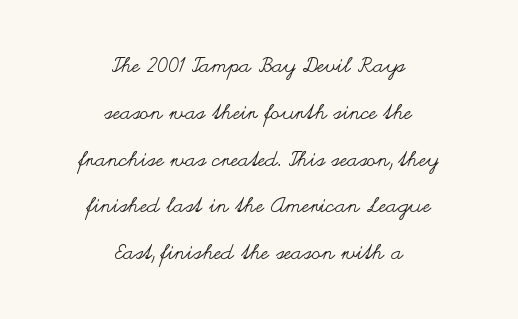
{"bold": "no", "underline": "no", "align": "center", "line_spacing": "loose", "line_spacing_ratio": 2.23, "letter_spacing": "normal", "letter_spacing_em": 0.0, "glyph_px": 21}
